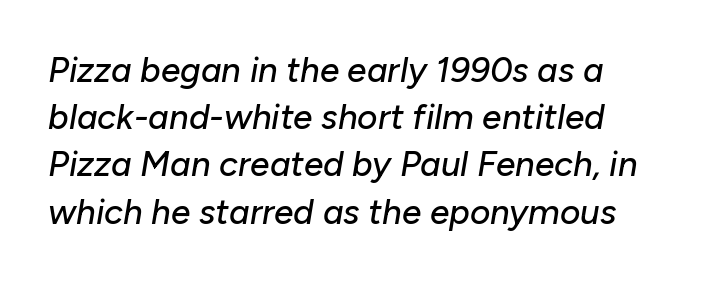
You could call the tracking neutral — neither tight nor loose. Underlining? Definitely not there. The lines sit at an ordinary, default distance from one another. Would a proofreader flag this as italicized? Yes. Spacing verdict: proportional, widths tailored to each character.
